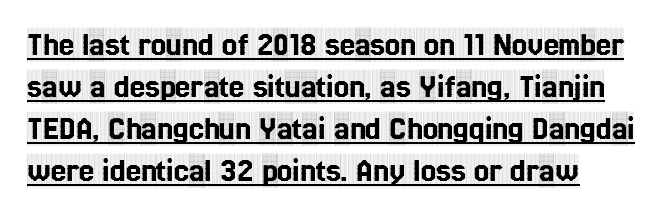
The passage shown is typed in a proportional face where columns would drift. Each letter's strokes conclude with small projecting serifs. Posture: upright roman. Students, note that the glyphs here touch the page at normal intervals. A continuous stroke trails under the words, as in a hyperlink.
